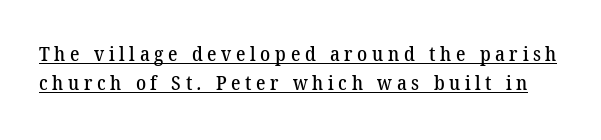
Q: Is the text underlined? A: Yes.
Q: Is the spacing between letters normal or unusually wide? A: Unusually wide.
Q: Is the spacing between lines tight, normal or loose? A: Normal.
